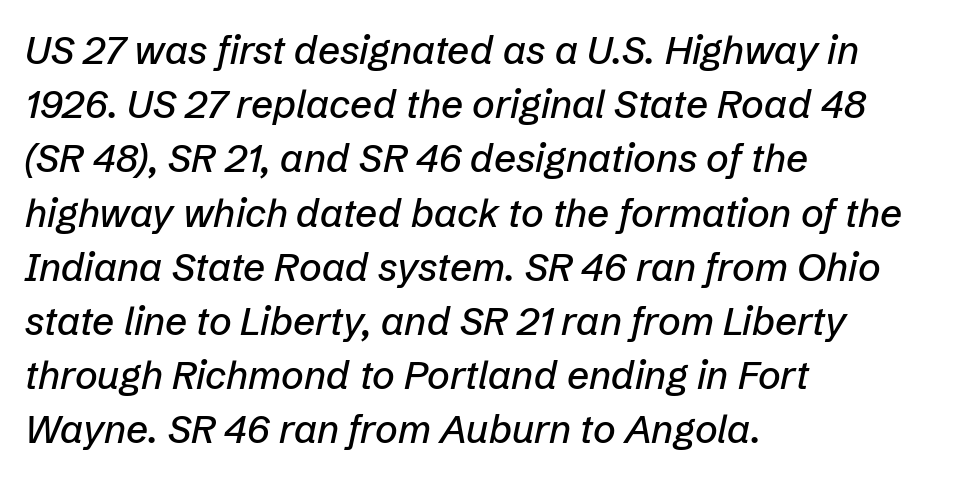
The image shows 39 px text type, italic (leaning right); set left-aligned, normal line spacing (1.39x), normal letter spacing, not underlined; low stroke contrast and a medium x-height.
